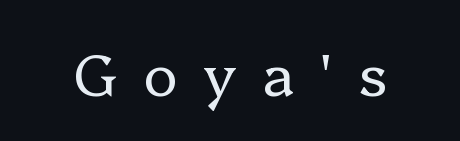
Q: Is the text bold? A: No.
Q: Is the text italic (slanted)? A: No, it is upright.
Q: Is the typeface a serif or a sans-serif typeface? A: Serif.
Q: Is the text underlined? A: No.
Q: Is the spacing between letters normal or unusually wide? A: Unusually wide.
Q: Width (condensed, normal, or wide)? A: Normal.
Q: Stroke contrast? A: Low.
Q: x-height? A: Medium.
Q: Monospaced? A: No.
